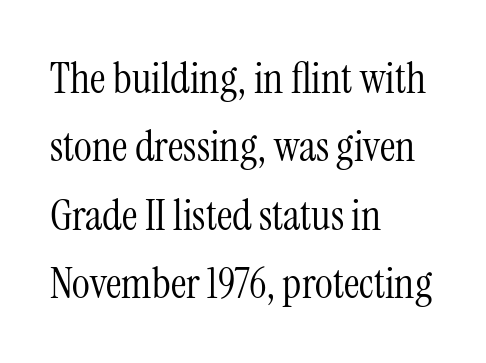
Q: Is the text bold? A: No.
Q: Is the text italic (slanted)? A: No, it is upright.
Q: Is the typeface a serif or a sans-serif typeface? A: Serif.
Q: Is the text underlined? A: No.
Q: How is the paragraph aligned? A: Left-aligned.
Q: Is the spacing between letters normal or unusually wide? A: Normal.
Q: Is the spacing between lines tight, normal or loose? A: Normal.
Q: Width (condensed, normal, or wide)? A: Condensed.
Q: Stroke contrast? A: Medium.
Q: x-height? A: Medium.
Q: Monospaced? A: No.
